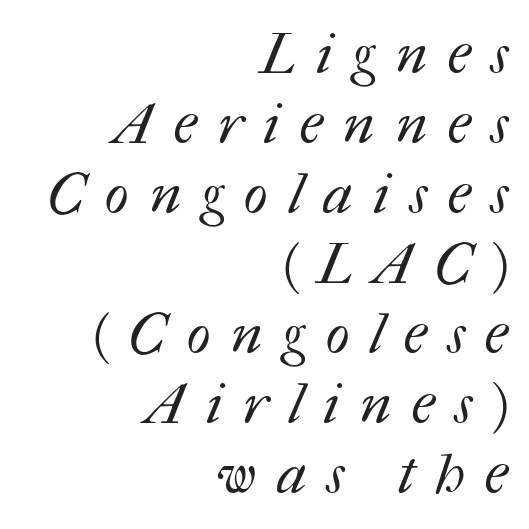
Casual observation: everything's shoved over to the right. You could not count columns in this text — the font is proportionally spaced. Each new line begins a customary step beneath the previous one. Only glyphs here, with clear space below each row. Heaviness? Minimal to ordinary, like unemphasized prose. A typesetter would call this heavily tracked-out type.
